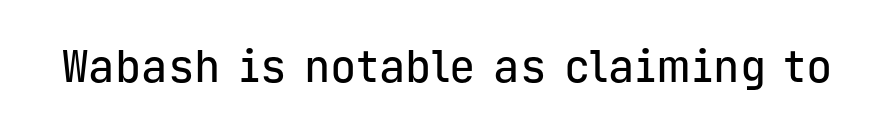
Q: Is the text italic (slanted)? A: No, it is upright.
Q: Is the typeface a serif or a sans-serif typeface? A: Sans-serif.
Q: Is the text underlined? A: No.
Q: Is the spacing between letters normal or unusually wide? A: Normal.
Q: Width (condensed, normal, or wide)? A: Normal.
Q: Stroke contrast? A: Low.
Q: x-height? A: Medium.
Q: Monospaced? A: Yes.
